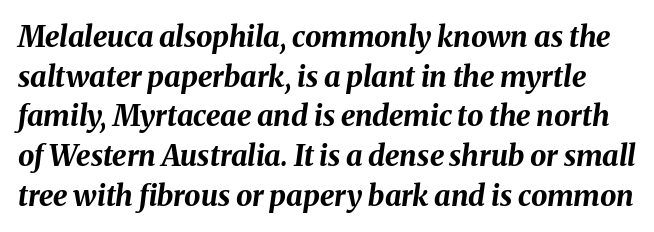
Q: Is the text bold? A: Yes.
Q: Is the text italic (slanted)? A: Yes, it leans right by about 8 degrees.
Q: Is the text underlined? A: No.
Q: Is the spacing between letters normal or unusually wide? A: Normal.
Q: Is the spacing between lines tight, normal or loose? A: Normal.
Q: Width (condensed, normal, or wide)? A: Normal.
Q: Stroke contrast? A: Medium.
Q: x-height? A: Medium.
Q: Monospaced? A: No.
